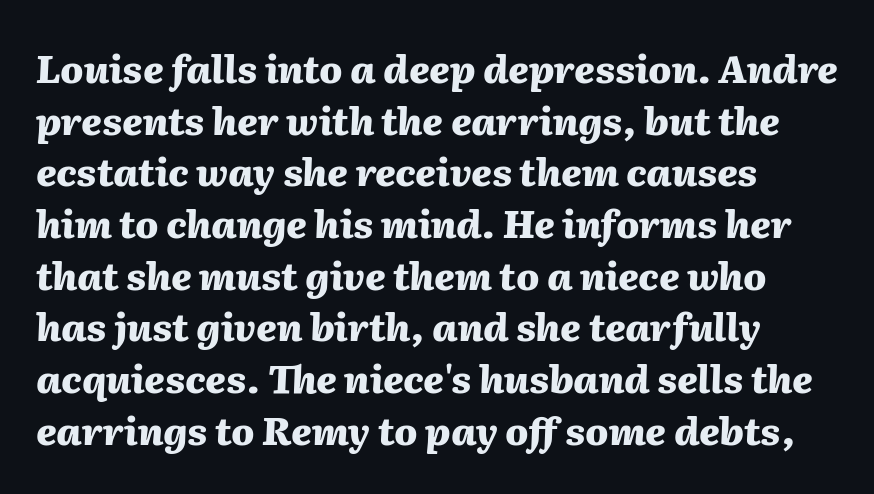
The image shows 38 px heavy type, italic (leaning right); set left-aligned, normal line spacing (1.36x), normal letter spacing, not underlined; medium stroke contrast and a medium x-height.
